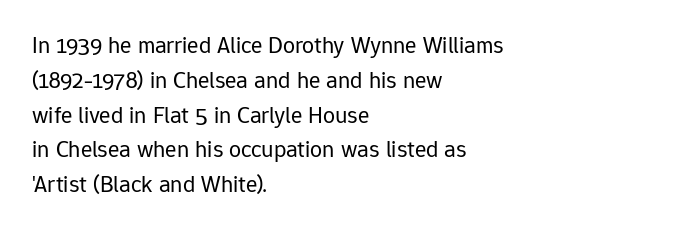
Q: Is the text bold? A: No.
Q: Is the text italic (slanted)? A: No, it is upright.
Q: Is the text underlined? A: No.
Q: How is the paragraph aligned? A: Left-aligned.
Q: Is the spacing between letters normal or unusually wide? A: Normal.
Q: Is the spacing between lines tight, normal or loose? A: Normal.
